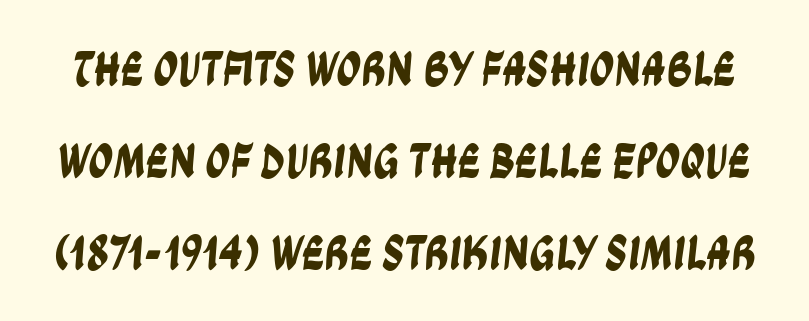
{"serif": "no", "width": "condensed", "stroke_contrast": "low", "x_height": "large", "monospaced": "no", "underline": "no", "line_spacing_ratio": 1.88, "letter_spacing": "normal", "letter_spacing_em": 0.0, "glyph_px": 49}
